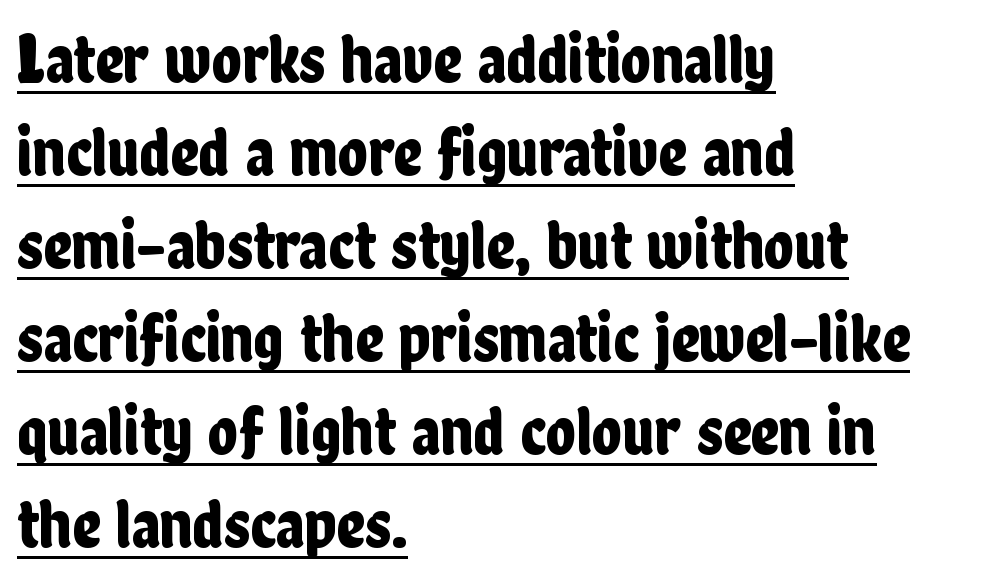
{"serif": "no", "italic": "no", "width": "condensed", "stroke_contrast": "low", "x_height": "medium", "monospaced": "no", "underline": "yes", "align": "left", "line_spacing": "normal", "line_spacing_ratio": 1.33, "letter_spacing": "normal", "letter_spacing_em": 0.0, "glyph_px": 70}
